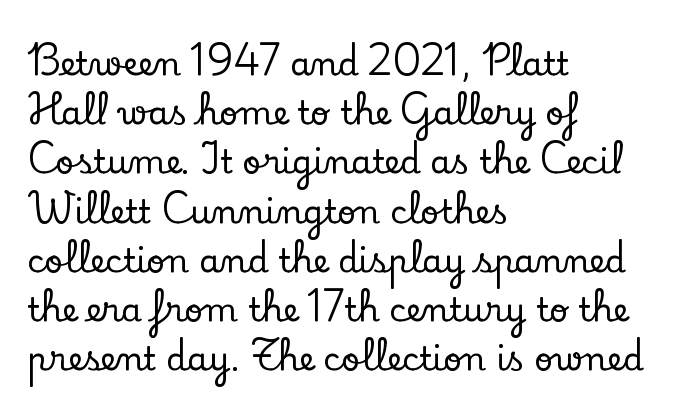
The image shows 33 px serif type, upright; set left-aligned, normal line spacing (1.49x), normal letter spacing, not underlined; low stroke contrast and a small x-height.
